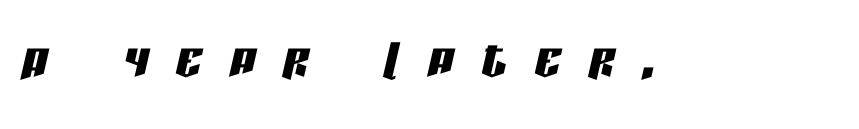
{"italic": "yes", "lean": "right", "slant_degrees": 13, "width": "condensed", "stroke_contrast": "low", "x_height": "large", "monospaced": "no", "underline": "no", "letter_spacing": "wide", "letter_spacing_em": 0.45, "glyph_px": 63}
